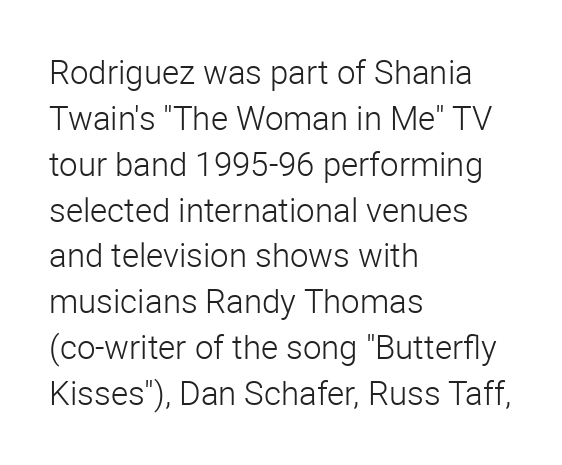
Here the glyphs are tracked normally, forming tight word shapes. The strip under each line holds only bare page. In terms of leading, this rendering sits right in the middle. Bold? No — there's no thickening of the strokes. Caption: multi-line text, flush left, ragged right. In terms of letterform style, serifs are entirely absent.
